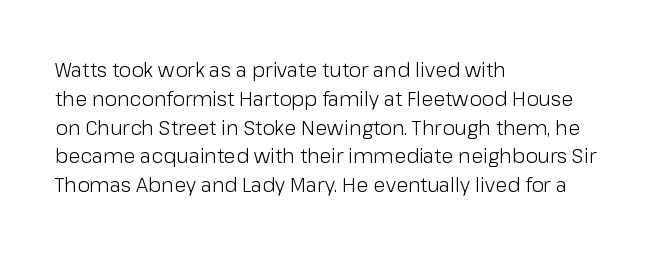
{"italic": "no", "bold": "no", "underline": "no", "align": "left", "line_spacing": "normal", "line_spacing_ratio": 1.44, "letter_spacing": "normal", "letter_spacing_em": 0.0, "glyph_px": 20}
